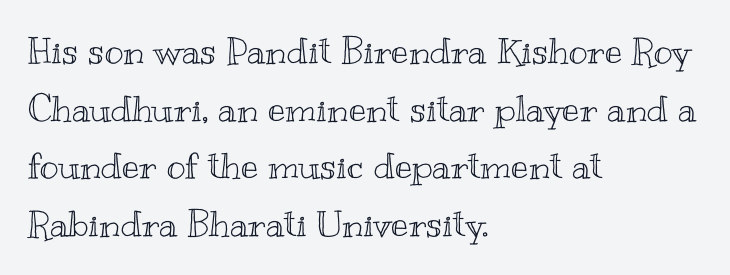
Q: Is the text italic (slanted)? A: No, it is upright.
Q: Is the text underlined? A: No.
Q: How is the paragraph aligned? A: Left-aligned.
Q: Is the spacing between letters normal or unusually wide? A: Normal.
Q: Is the spacing between lines tight, normal or loose? A: Normal.
Q: Width (condensed, normal, or wide)? A: Wide.
Q: x-height? A: Small.
Q: Monospaced? A: No.
